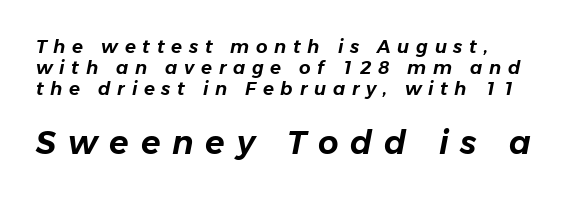
Underline: absent. Notice how the stems are inclined rather than vertical — that's the hallmark of italics. A typesetter would call this heavily tracked-out type. This rendering uses left alignment, leaving the right contour irregular.
